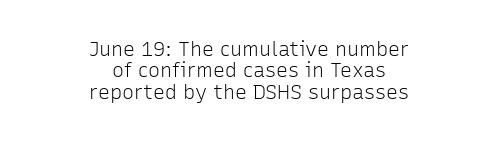
Q: Is the text bold? A: No.
Q: Is the text italic (slanted)? A: No, it is upright.
Q: Is the text underlined? A: No.
Q: How is the paragraph aligned? A: Centered.
Q: Is the spacing between letters normal or unusually wide? A: Normal.
Q: Is the spacing between lines tight, normal or loose? A: Tight.
